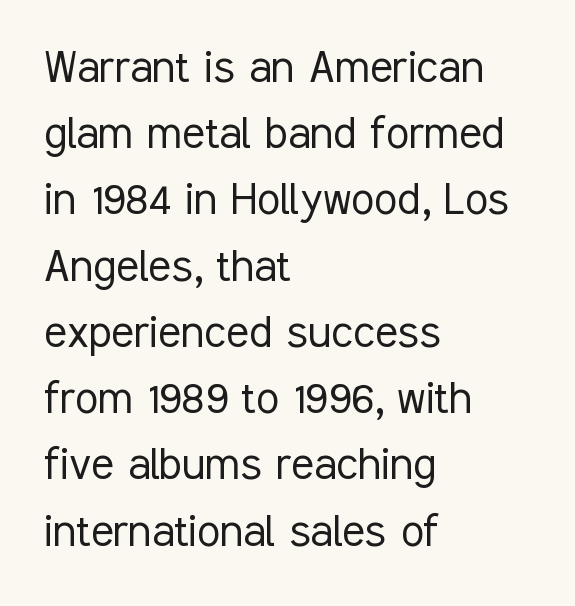
Q: Is the text bold? A: No.
Q: Is the text italic (slanted)? A: No, it is upright.
Q: Is the typeface a serif or a sans-serif typeface? A: Sans-serif.
Q: Is the text underlined? A: No.
Q: How is the paragraph aligned? A: Left-aligned.
Q: Is the spacing between letters normal or unusually wide? A: Normal.
Q: Is the spacing between lines tight, normal or loose? A: Normal.
Q: Width (condensed, normal, or wide)? A: Condensed.
Q: Stroke contrast? A: Low.
Q: x-height? A: Medium.
Q: Monospaced? A: No.
